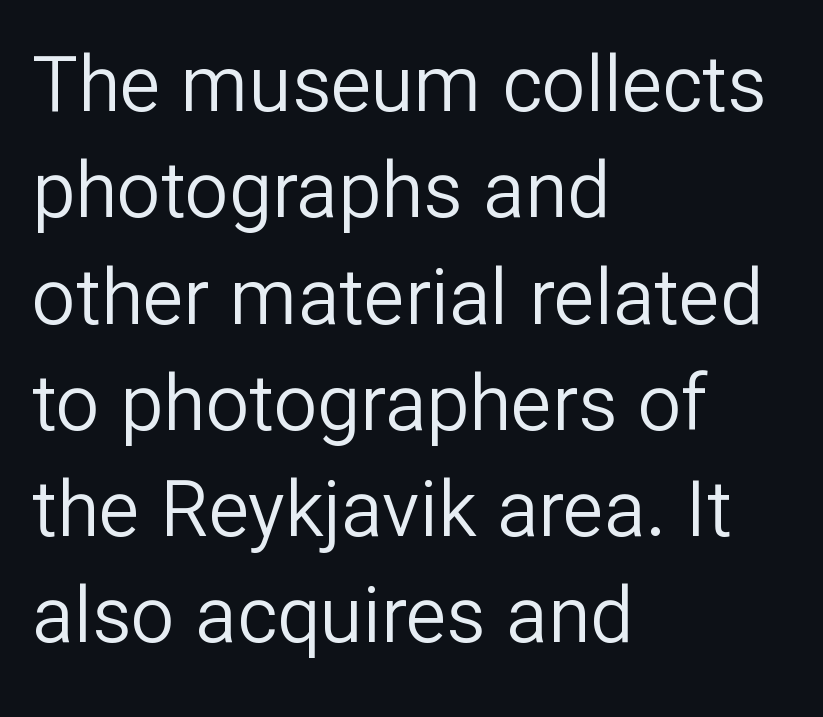
{"serif": "no", "italic": "no", "bold": "no", "weight": "regular", "width": "normal", "stroke_contrast": "low", "x_height": "medium", "monospaced": "no", "underline": "no", "align": "left", "line_spacing": "normal", "line_spacing_ratio": 1.38, "letter_spacing": "normal", "letter_spacing_em": 0.0, "glyph_px": 77}
